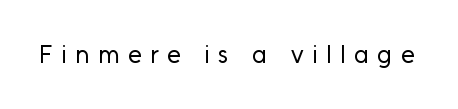
This rendering features lettering with no underline. This reads as an unemphasized weight, regular at the heaviest. Display-style spreading of the glyphs; the letterfit is very open. This is roman type, the default non-slanted kind.
